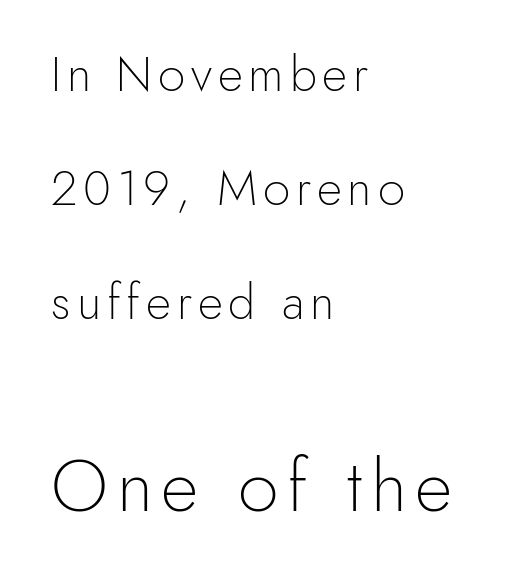
Q: Is the text bold? A: No.
Q: Is the text italic (slanted)? A: No, it is upright.
Q: Is the typeface a serif or a sans-serif typeface? A: Sans-serif.
Q: Is the text underlined? A: No.
Q: How is the paragraph aligned? A: Left-aligned.
Q: Is the spacing between lines tight, normal or loose? A: Loose.
Q: Which block of text is set in a larger size, the first (top) or the second (bottom)? A: The second (bottom) one.
Q: Width (condensed, normal, or wide)? A: Normal.
Q: x-height? A: Small.
Q: Monospaced? A: No.
